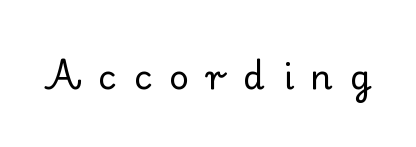
{"serif": "yes", "italic": "no", "width": "normal", "stroke_contrast": "low", "x_height": "small", "monospaced": "no", "underline": "no", "letter_spacing": "wide", "letter_spacing_em": 0.49, "glyph_px": 35}
